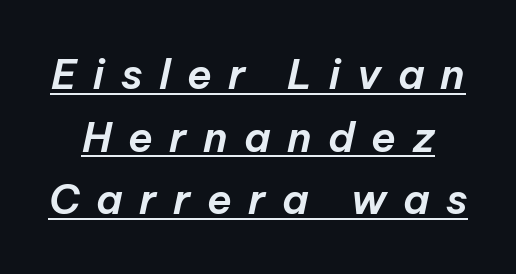
Does the lettering tilt? It does — this is italic. How would I describe the line gaps? Plain and ordinary. The horizontal fit of the characters is loose and conspicuously gappy. This sample carries an underscore along the baseline area.
